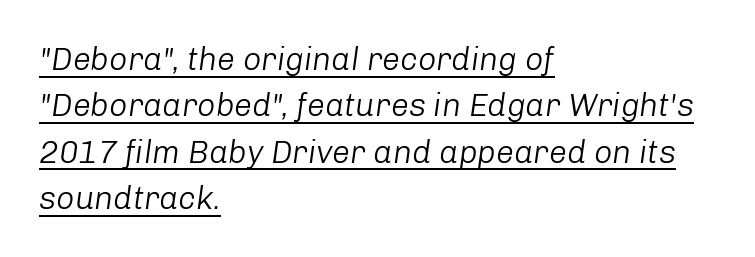
The face used here is proportionally spaced, like ordinary book or web type. Quick note: underline on. This is oblique type, the kind used for emphasis or titles. The rag falls on the right side of this text block.
